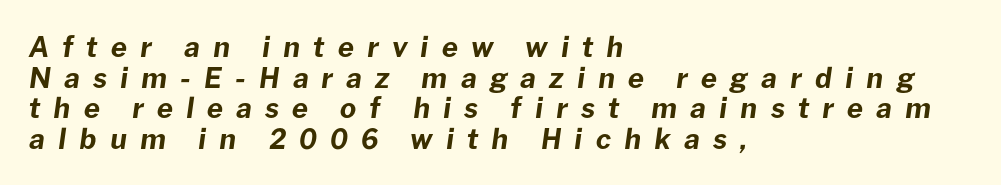
Q: Is the text bold? A: Yes.
Q: Is the text italic (slanted)? A: Yes, it leans right by about 8 degrees.
Q: Is the text underlined? A: No.
Q: How is the paragraph aligned? A: Left-aligned.
Q: Is the spacing between letters normal or unusually wide? A: Unusually wide.
Q: Is the spacing between lines tight, normal or loose? A: Tight.
Q: Width (condensed, normal, or wide)? A: Normal.
Q: Stroke contrast? A: Low.
Q: x-height? A: Medium.
Q: Monospaced? A: No.
